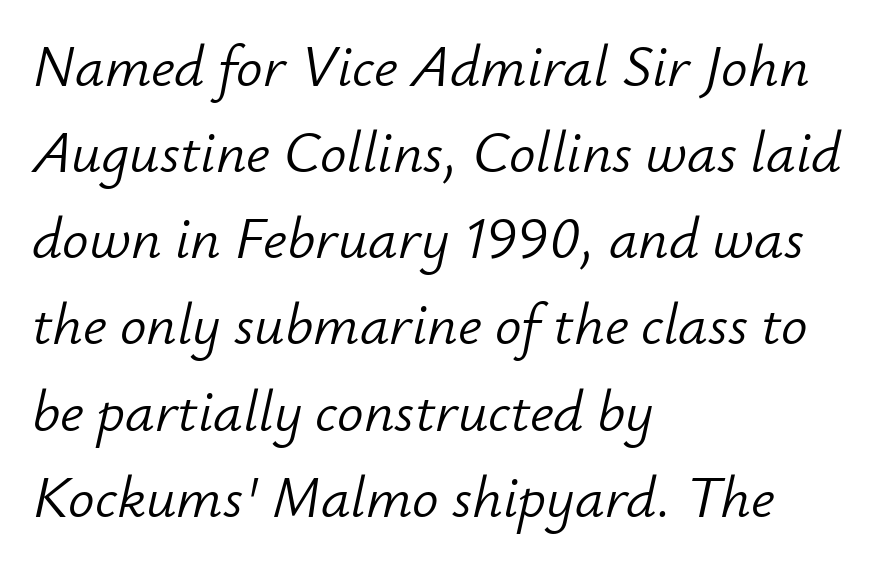
Varying glyph widths throughout — classic text-font behaviour. Is the type slanted? Yes — the strokes lean at a clear angle. Weight class: somewhere from thin through regular. Successive baselines arrive at the customary interval. These lines stack with their left ends in a neat column.
